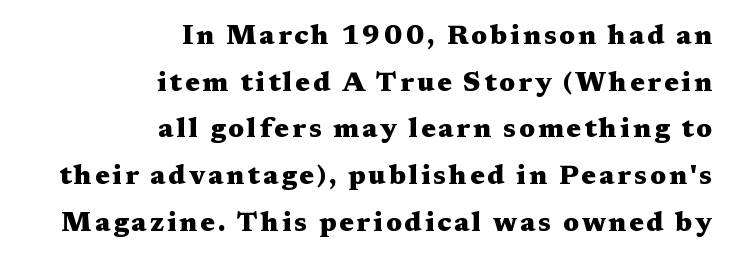
Q: Is the text bold? A: Yes.
Q: Is the text italic (slanted)? A: No, it is upright.
Q: Is the text underlined? A: No.
Q: How is the paragraph aligned? A: Right-aligned.
